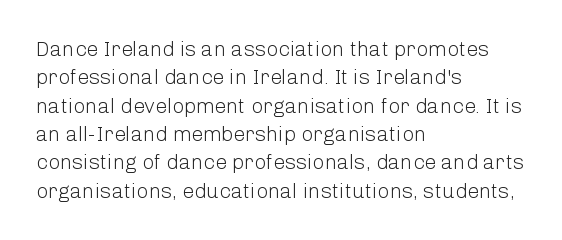
Evenly set lines give the paragraph a standard silhouette. Students, note that the glyphs here touch the page at normal intervals. In terms of posture, this sample is upright. Typeset ragged right — the left edge is the straight one.
